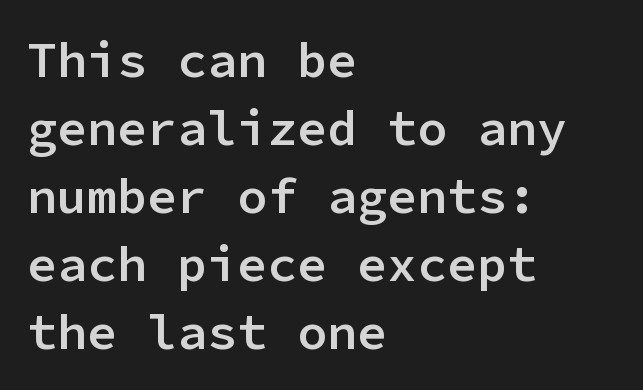
{"serif": "no", "italic": "no", "bold": "semi", "weight": "semibold", "width": "normal", "stroke_contrast": "low", "x_height": "medium", "monospaced": "yes", "underline": "no", "align": "left", "line_spacing": "normal", "line_spacing_ratio": 1.36, "letter_spacing": "normal", "letter_spacing_em": 0.0, "glyph_px": 50}
